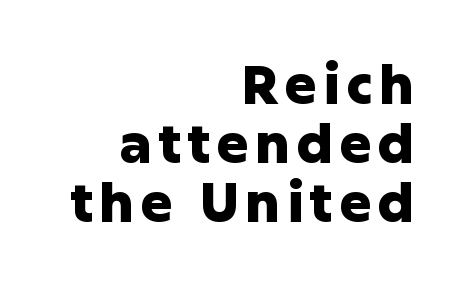
The image shows 54 px heavy sans-serif type, upright; set right-aligned, tight line spacing (1.09x), not underlined; low stroke contrast and a medium x-height.
